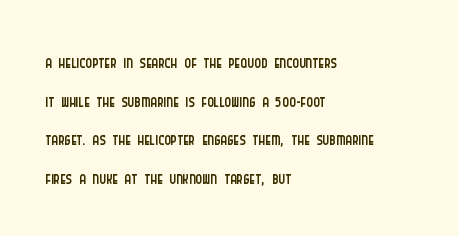
Notice how descenders clear the ascenders below comfortably — that's standard leading. Posture: vertical. Letter spacing: default. This rendering uses left alignment, leaving the right contour irregular.
